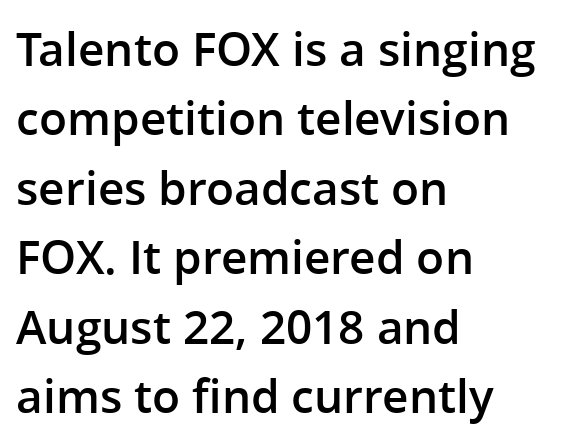
Grotesque or geometric, the face here clearly has no serifs. Glyph-to-glyph distance matches everyday printed text. This sample has the flowing, uneven cadence of proportional lettering. Descender tails drop into unmarked territory.
